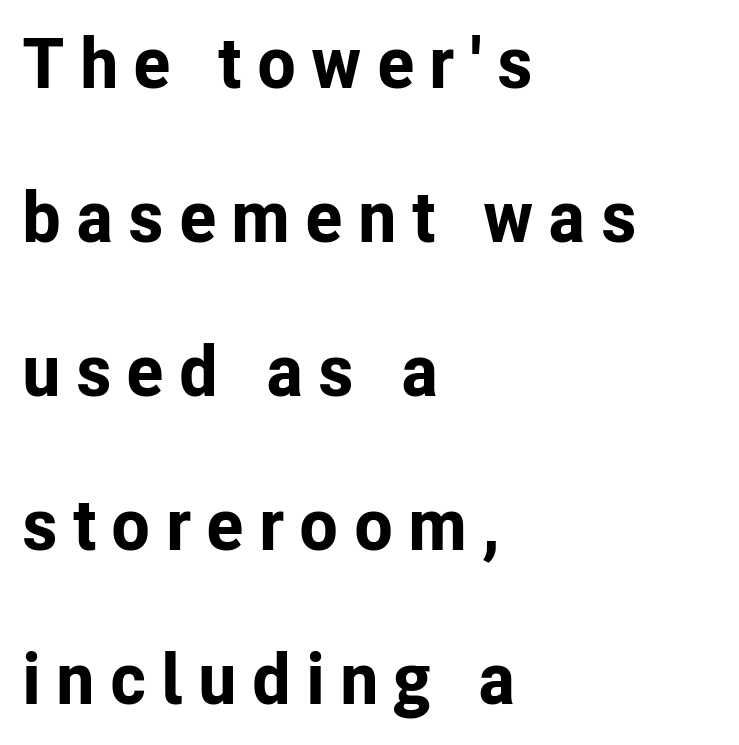
Designer's note — italics off, roman on. These lines are rendered in a variable-pitch font. Which margin do the lines hug? The left one — the right edge is uneven. Compared with typical paragraphs, the rows here are farther apart. Short note: letters widely spaced. Words float on clear page, feet unadorned.
